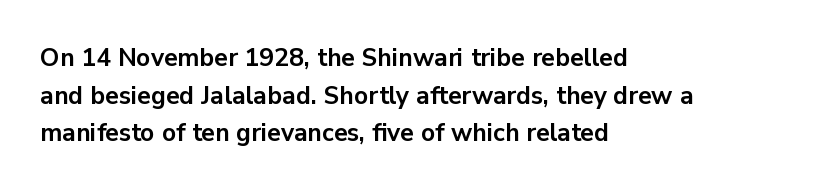
The image shows 25 px bold type, upright; set left-aligned, normal line spacing (1.51x), normal letter spacing, not underlined.
